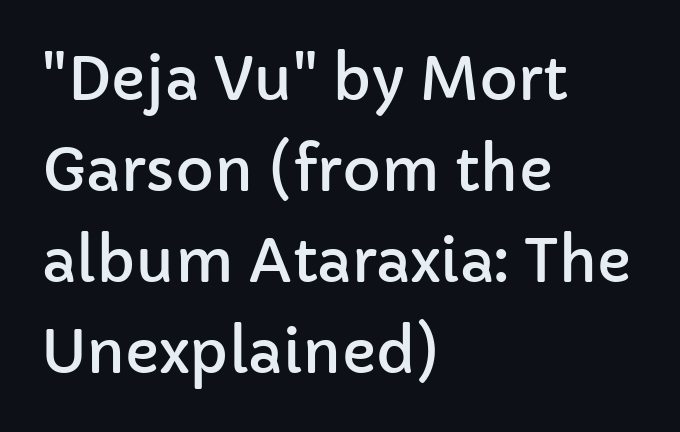
{"serif": "no", "italic": "no", "width": "normal", "stroke_contrast": "low", "x_height": "medium", "monospaced": "no", "underline": "no", "align": "left", "line_spacing": "normal", "line_spacing_ratio": 1.54, "letter_spacing": "normal", "letter_spacing_em": 0.0, "glyph_px": 59}
